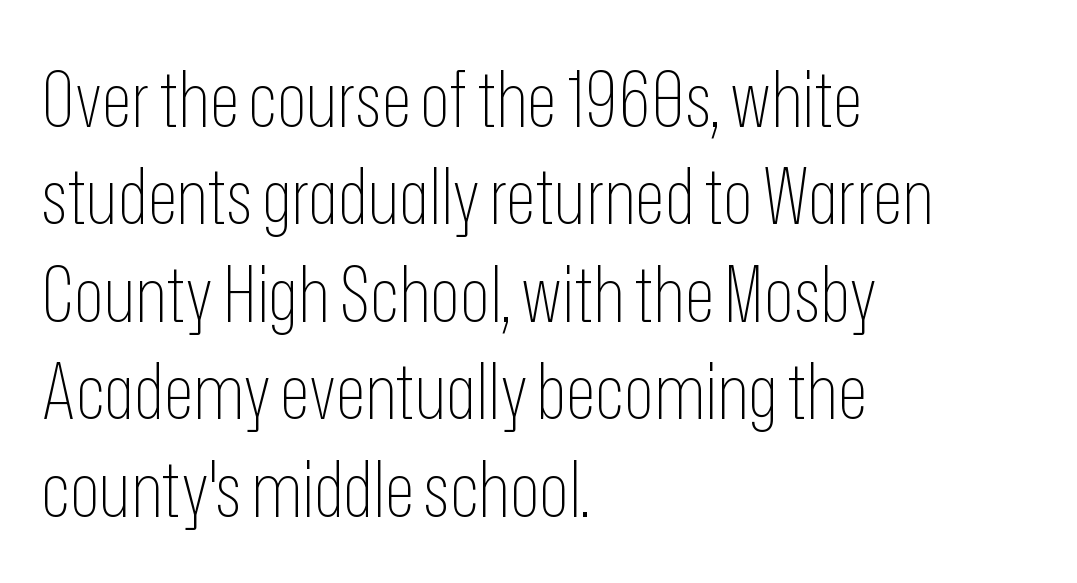
The image shows 78 px thin, condensed sans-serif type, upright; set left-aligned, normal line spacing (1.25x), normal letter spacing, not underlined; low stroke contrast and a medium x-height.
